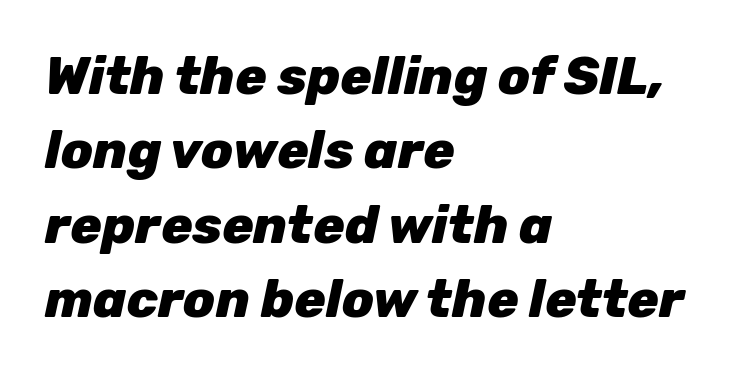
{"italic": "yes", "lean": "right", "slant_degrees": 12, "bold": "yes", "weight": "heavy", "width": "normal", "stroke_contrast": "low", "x_height": "medium", "monospaced": "no", "underline": "no", "align": "left", "line_spacing": "normal", "line_spacing_ratio": 1.43, "letter_spacing": "normal", "letter_spacing_em": 0.0, "glyph_px": 52}
